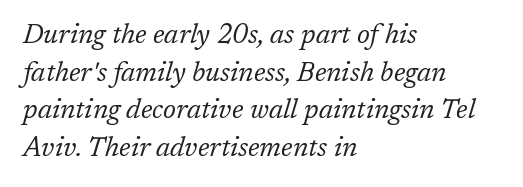
The letterforms sit shoulder to shoulder at normal distance. Does the lettering tilt? It does — this is italic. This reads as an unemphasized weight, regular at the heaviest. Normally led — the rows are evenly, conventionally spaced. Descenders are the only things crossing below the line. A classic flush-left, rag-right setting is used for this passage.
